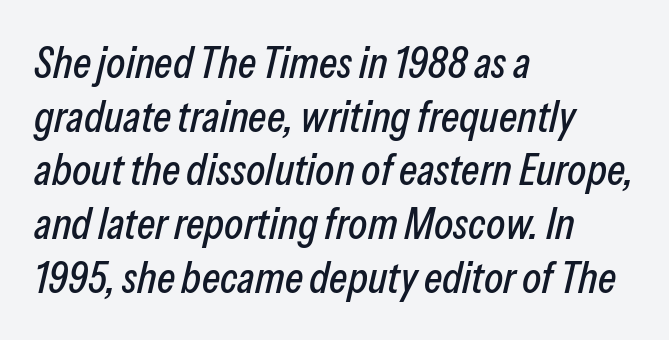
The image shows 44 px condensed type, italic (leaning right); set left-aligned, line spacing 1.22x, normal letter spacing, not underlined; low stroke contrast and a medium x-height.
